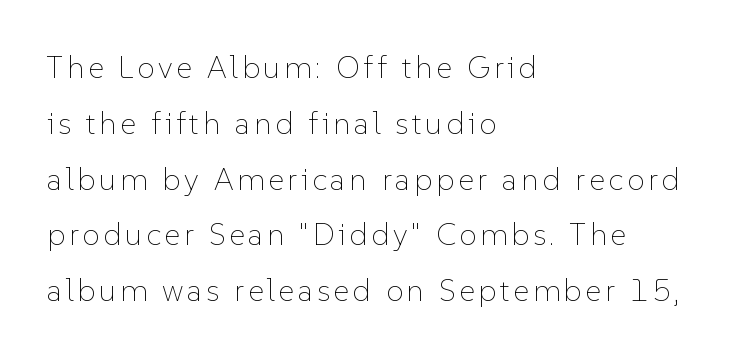
Q: Is the text bold? A: No.
Q: Is the text italic (slanted)? A: No, it is upright.
Q: Is the text underlined? A: No.
Q: How is the paragraph aligned? A: Left-aligned.
Q: Width (condensed, normal, or wide)? A: Normal.
Q: Stroke contrast? A: Low.
Q: x-height? A: Medium.
Q: Monospaced? A: No.
